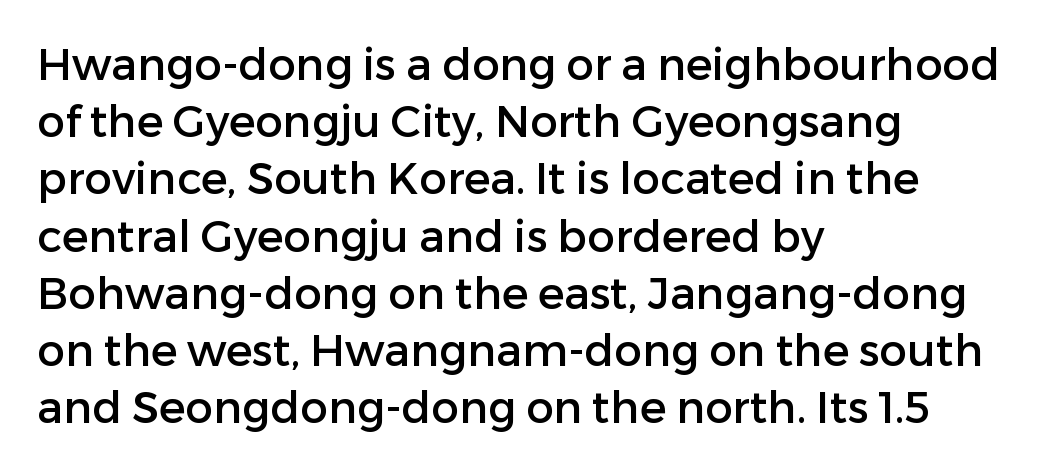
Type without underlining. Characters remain perfectly vertical along every line. This sample has the flowing, uneven cadence of proportional lettering. What's the leading like? Ordinary, nothing unusual. This rendering leaves character spacing at its baseline value. The ragged edge is on the right, which tells us the setting is flush left.
